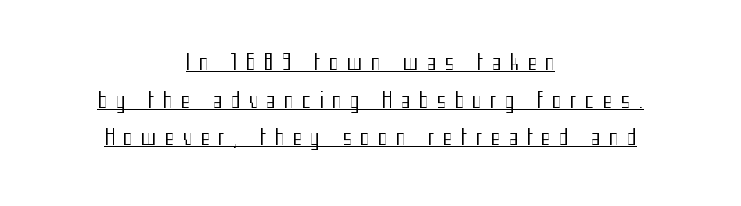
The image shows 20 px text type, upright; set centered, line spacing 1.88x, unusually wide letter spacing (+0.42 em), underlined.
